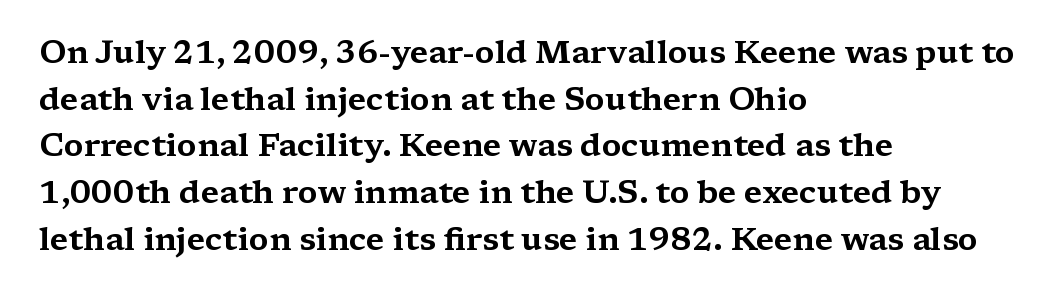
{"serif": "yes", "italic": "no", "width": "wide", "stroke_contrast": "medium", "x_height": "medium", "monospaced": "no", "underline": "no", "align": "left", "line_spacing": "normal", "line_spacing_ratio": 1.46, "letter_spacing": "normal", "letter_spacing_em": 0.0, "glyph_px": 32}
